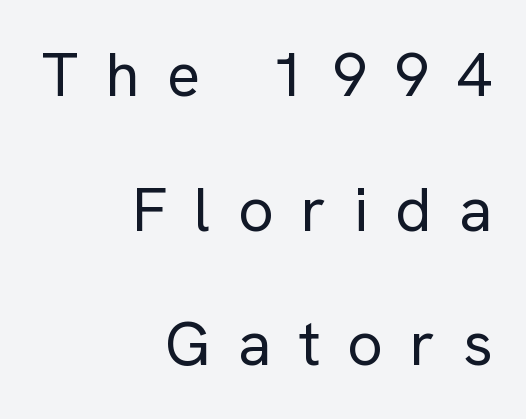
Q: Is the text bold? A: No.
Q: Is the text italic (slanted)? A: No, it is upright.
Q: Is the typeface a serif or a sans-serif typeface? A: Sans-serif.
Q: Is the text underlined? A: No.
Q: How is the paragraph aligned? A: Right-aligned.
Q: Is the spacing between letters normal or unusually wide? A: Unusually wide.
Q: Is the spacing between lines tight, normal or loose? A: Loose.
Q: Width (condensed, normal, or wide)? A: Normal.
Q: Stroke contrast? A: Low.
Q: x-height? A: Medium.
Q: Monospaced? A: No.
